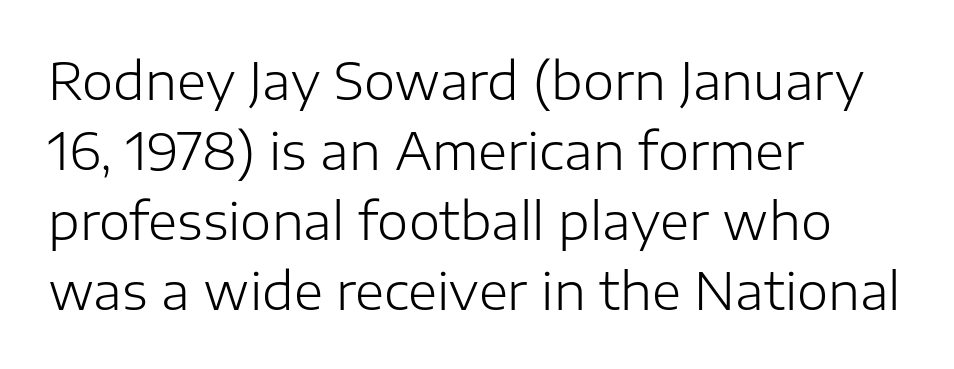
{"serif": "no", "italic": "no", "bold": "no", "weight": "light", "width": "normal", "stroke_contrast": "low", "x_height": "medium", "monospaced": "no", "underline": "no", "align": "left", "line_spacing": "normal", "line_spacing_ratio": 1.4, "letter_spacing": "normal", "letter_spacing_em": 0.0, "glyph_px": 50}
